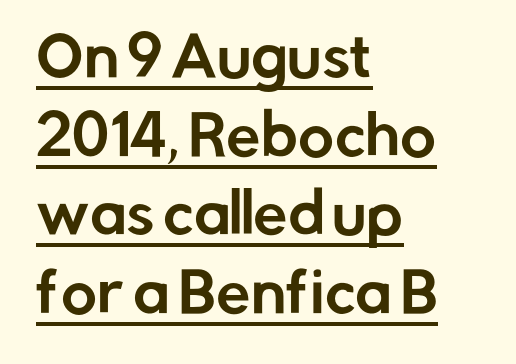
Q: Is the text italic (slanted)? A: No, it is upright.
Q: Is the typeface a serif or a sans-serif typeface? A: Sans-serif.
Q: Is the text underlined? A: Yes.
Q: How is the paragraph aligned? A: Left-aligned.
Q: Is the spacing between letters normal or unusually wide? A: Normal.
Q: Is the spacing between lines tight, normal or loose? A: Normal.
Q: Width (condensed, normal, or wide)? A: Normal.
Q: Stroke contrast? A: Low.
Q: x-height? A: Medium.
Q: Monospaced? A: No.
